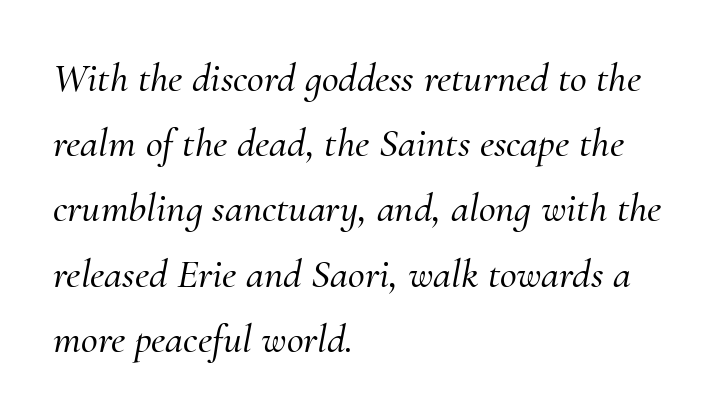
Q: Is the text italic (slanted)? A: Yes, it leans right by about 10 degrees.
Q: Is the typeface a serif or a sans-serif typeface? A: Serif.
Q: Is the text underlined? A: No.
Q: How is the paragraph aligned? A: Left-aligned.
Q: Is the spacing between letters normal or unusually wide? A: Normal.
Q: Is the spacing between lines tight, normal or loose? A: Normal.
Q: Width (condensed, normal, or wide)? A: Normal.
Q: Stroke contrast? A: Medium.
Q: x-height? A: Small.
Q: Monospaced? A: No.
